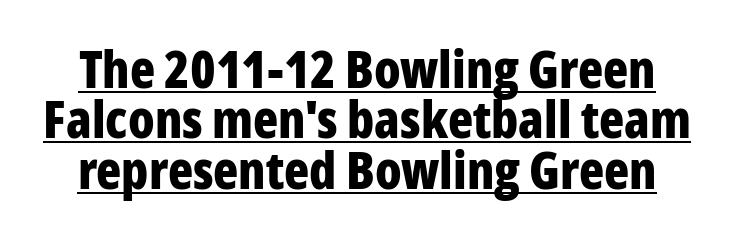
The image shows 52 px bold, condensed sans-serif type, upright; set tight line spacing (0.97x), normal letter spacing, underlined; low stroke contrast and a medium x-height.
